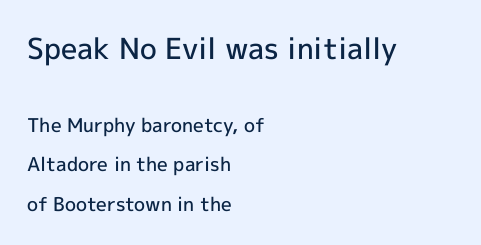
The lettering holds an erect, upright posture throughout. Unlike a traditional serif, this face leaves its strokes unadorned. Nothing unusual about the tracking: characters are spaced as the font intends. Spacing verdict: proportional, widths tailored to each character. The strokes are fattened partway — semibold, not bold. Which chunk is bigger? The first one — the top block dwarfs the bottom.
